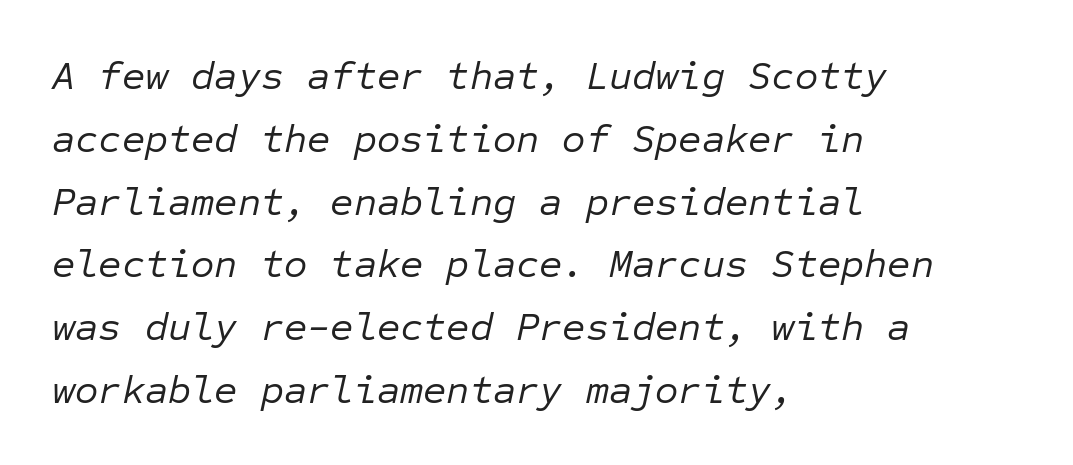
The image shows 40 px regular-weight type, italic (leaning right), monospaced; set left-aligned, normal line spacing (1.57x), normal letter spacing, not underlined; low stroke contrast and a medium x-height.
